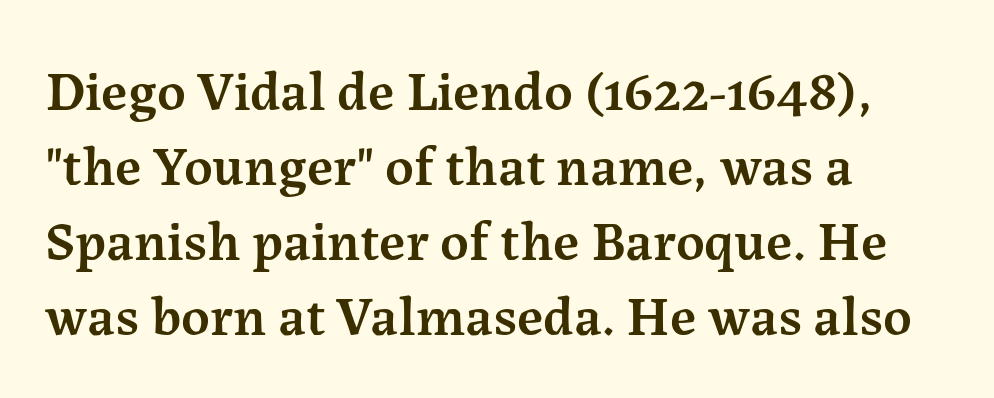
The image shows 56 px semibold serif type, upright; set left-aligned, normal line spacing (1.34x), normal letter spacing, not underlined; medium stroke contrast and a medium x-height.
